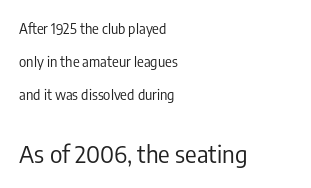
Q: Is the text bold? A: No.
Q: Is the text italic (slanted)? A: No, it is upright.
Q: Is the text underlined? A: No.
Q: How is the paragraph aligned? A: Left-aligned.
Q: Is the spacing between letters normal or unusually wide? A: Normal.
Q: Is the spacing between lines tight, normal or loose? A: Loose.
Q: Which block of text is set in a larger size, the first (top) or the second (bottom)? A: The second (bottom) one.
